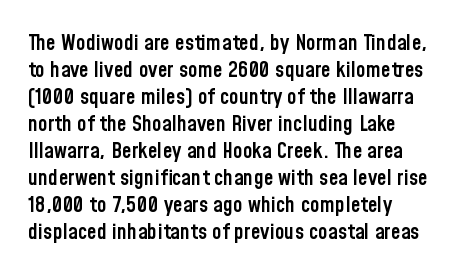
The gap between lines stays unmarked. Casual observation: everything's shoved over to the left. The glyphs have the mass of a demibold cut, below bold. The lettering stays uniformly vertical, giving the passage a roman look. Honestly, the letter spacing is just normal — you wouldn't notice it.
